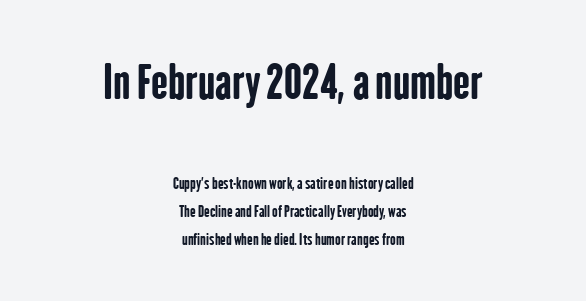
Q: Is the text bold? A: Yes.
Q: Is the text italic (slanted)? A: No, it is upright.
Q: Is the typeface a serif or a sans-serif typeface? A: Sans-serif.
Q: Is the text underlined? A: No.
Q: How is the paragraph aligned? A: Centered.
Q: Is the spacing between letters normal or unusually wide? A: Normal.
Q: Which block of text is set in a larger size, the first (top) or the second (bottom)? A: The first (top) one.
Q: Width (condensed, normal, or wide)? A: Condensed.
Q: Stroke contrast? A: Low.
Q: x-height? A: Medium.
Q: Monospaced? A: No.
